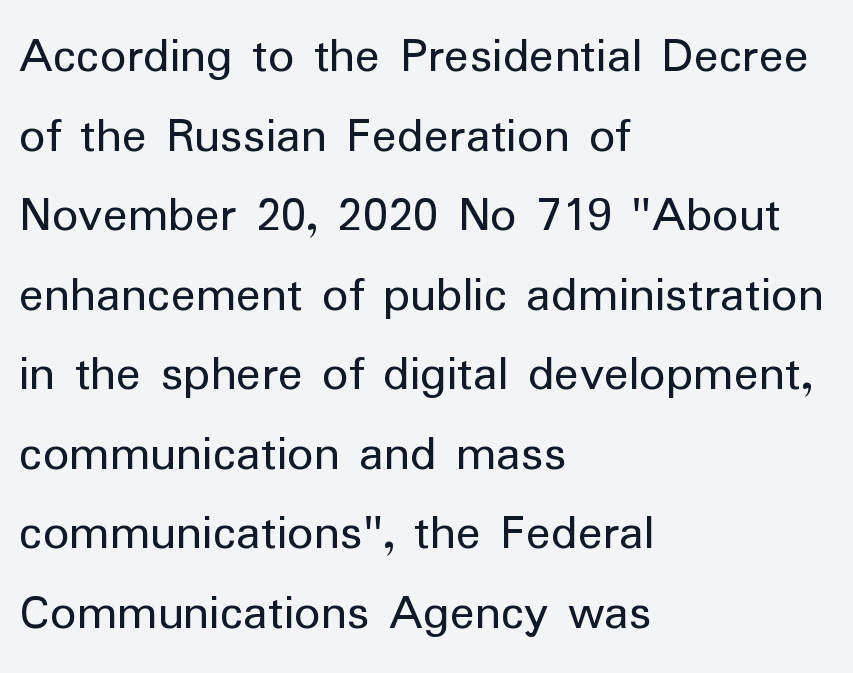
The image shows 52 px regular-weight sans-serif type, upright; set left-aligned, normal line spacing (1.53x), normal letter spacing, not underlined; low stroke contrast and a medium x-height.
